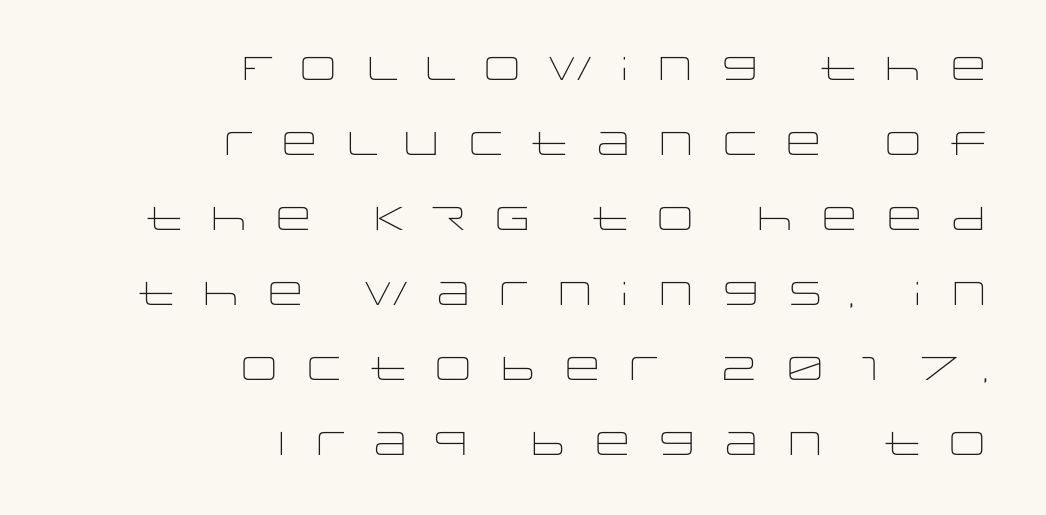
The image shows 33 px light, wide sans-serif type, upright; set right-aligned, loose line spacing (2.27x), unusually wide letter spacing (+0.44 em), not underlined; low stroke contrast and a large x-height.
